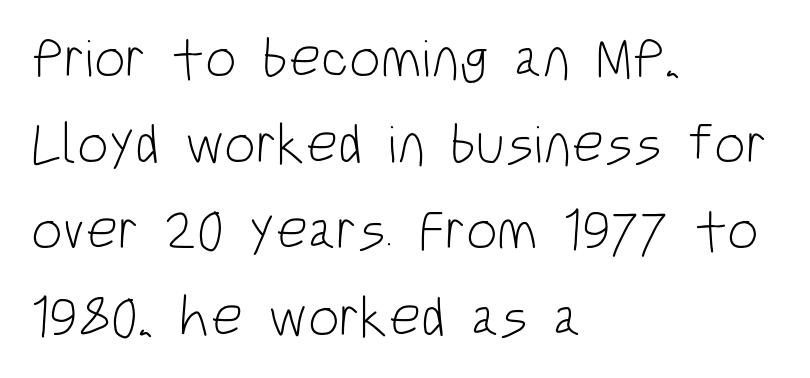
Q: Is the text bold? A: No.
Q: Is the text italic (slanted)? A: No, it is upright.
Q: Is the typeface a serif or a sans-serif typeface? A: Sans-serif.
Q: Is the text underlined? A: No.
Q: How is the paragraph aligned? A: Left-aligned.
Q: Is the spacing between letters normal or unusually wide? A: Normal.
Q: Is the spacing between lines tight, normal or loose? A: Normal.
Q: Width (condensed, normal, or wide)? A: Condensed.
Q: Stroke contrast? A: Low.
Q: x-height? A: Large.
Q: Monospaced? A: No.
